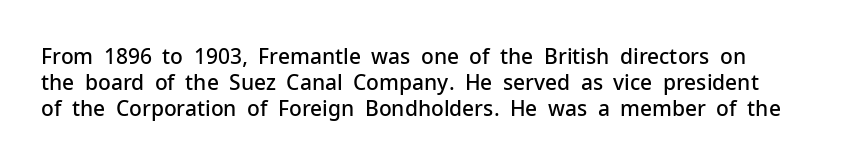
The image shows 21 px text type, upright; set line spacing 1.23x, normal letter spacing, not underlined.
